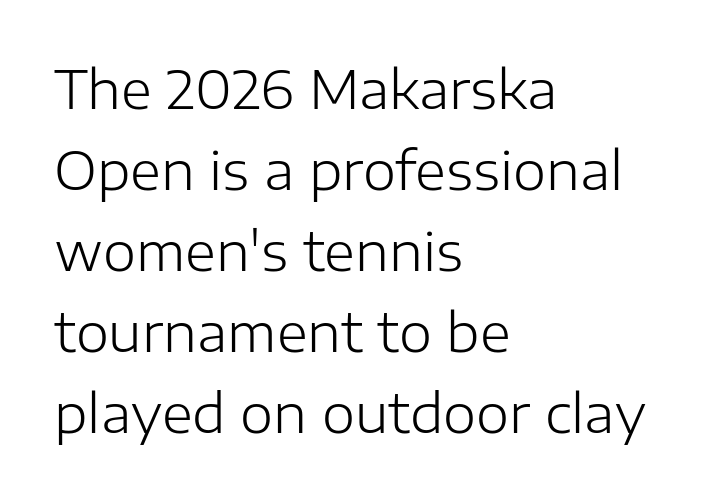
The image shows 53 px light sans-serif type, upright; set left-aligned, normal line spacing (1.53x), normal letter spacing, not underlined; low stroke contrast and a medium x-height.
